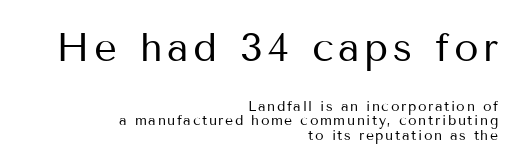
Style check: upright. Glance below the letters and you will spot only blank space. Varying glyph widths throughout — classic text-font behaviour. The strokes are not fattened; the text isn't bold. Block one is the big one; block two sits smaller underneath.
